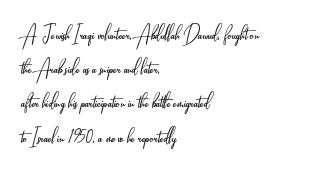
The image shows 25 px text type; set left-aligned, normal line spacing (1.37x), normal letter spacing, not underlined.
